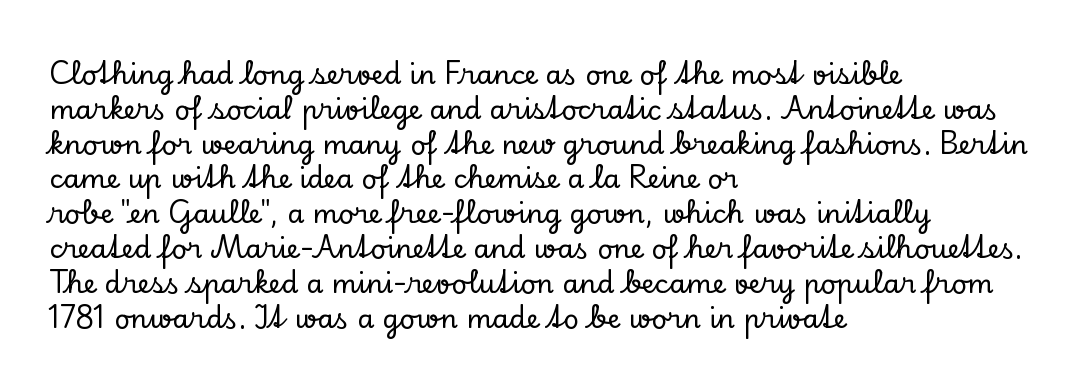
Students, observe: this is what conventionally led text looks like. This sample uses plain, unmodified letter spacing. Nobody drew a line under any word here. The typesetter chose a ragged-right arrangement here. Style check: upright.
